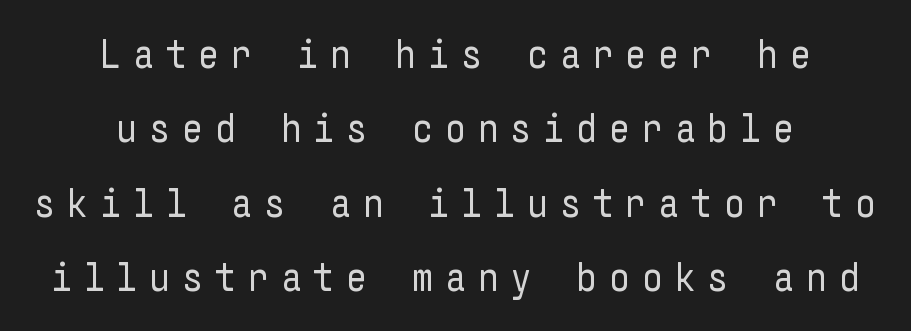
The image shows 42 px regular-weight, condensed sans-serif type, upright; set centered, line spacing 1.77x, unusually wide letter spacing (+0.27 em), not underlined; low stroke contrast and a medium x-height.
